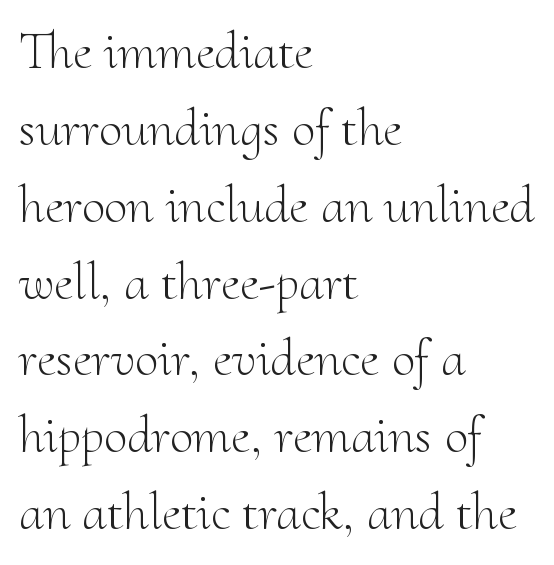
{"serif": "yes", "italic": "no", "bold": "no", "weight": "light", "width": "normal", "stroke_contrast": "medium", "x_height": "small", "monospaced": "no", "underline": "no", "align": "left", "line_spacing": "normal", "line_spacing_ratio": 1.45, "letter_spacing": "normal", "letter_spacing_em": 0.0, "glyph_px": 53}
